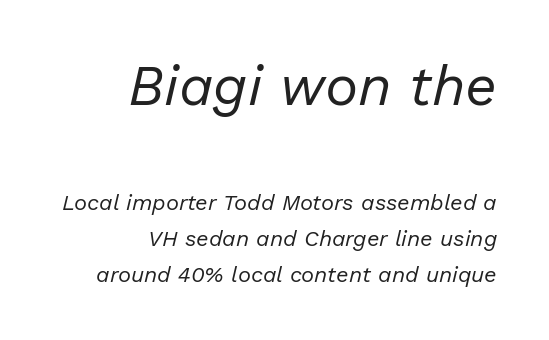
Q: Is the text bold? A: No.
Q: Is the text italic (slanted)? A: Yes, it leans right by about 13 degrees.
Q: Is the text underlined? A: No.
Q: How is the paragraph aligned? A: Right-aligned.
Q: Is the spacing between letters normal or unusually wide? A: Normal.
Q: Is the spacing between lines tight, normal or loose? A: Normal.
Q: Which block of text is set in a larger size, the first (top) or the second (bottom)? A: The first (top) one.
Q: Width (condensed, normal, or wide)? A: Normal.
Q: Stroke contrast? A: Low.
Q: x-height? A: Medium.
Q: Monospaced? A: No.
